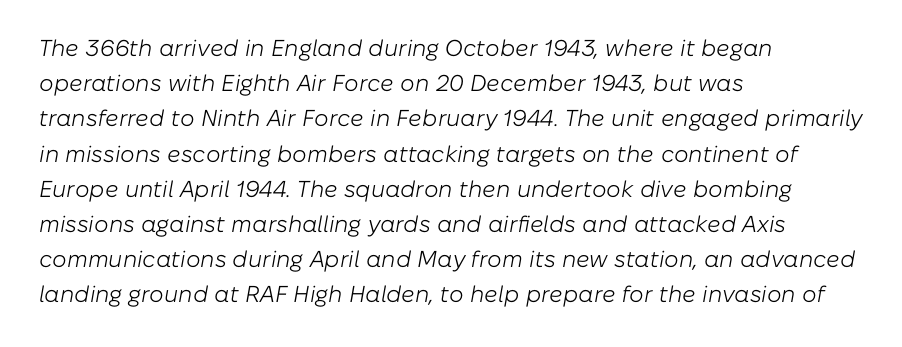
{"italic": "yes", "lean": "right", "slant_degrees": 10, "bold": "no", "underline": "no", "align": "left", "line_spacing": "normal", "line_spacing_ratio": 1.53, "letter_spacing": "normal", "letter_spacing_em": 0.0, "glyph_px": 23}
